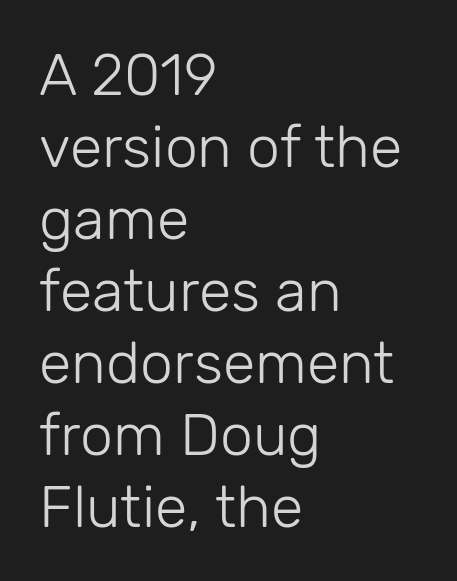
Heaviness? Minimal to ordinary, like unemphasized prose. The rendering anchors every line to the left-hand side. Is there any slant? The stems are plumb. Descenders hang freely into open space. Observe the absence of serifs on each vertical stroke in this sample. The passage shown is typed in a proportional face where columns would drift.
